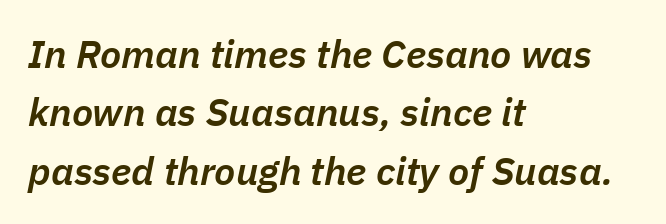
Q: Is the text bold? A: Semi-bold.
Q: Is the text italic (slanted)? A: Yes, it leans right by about 11 degrees.
Q: Is the text underlined? A: No.
Q: How is the paragraph aligned? A: Left-aligned.
Q: Is the spacing between letters normal or unusually wide? A: Normal.
Q: Is the spacing between lines tight, normal or loose? A: Normal.
Q: Width (condensed, normal, or wide)? A: Normal.
Q: Stroke contrast? A: Low.
Q: x-height? A: Medium.
Q: Monospaced? A: No.
